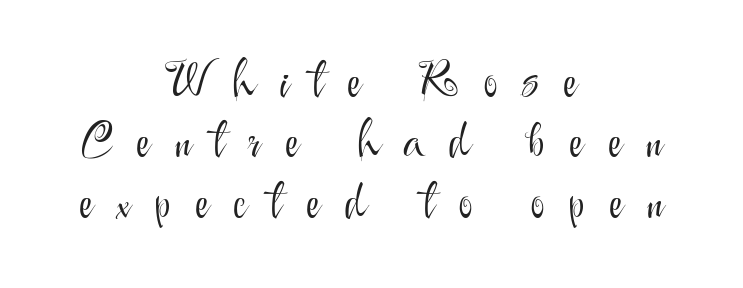
The image shows 49 px light sans-serif type; set centered, line spacing 1.23x, unusually wide letter spacing (+0.49 em), not underlined; medium stroke contrast and a small x-height.
